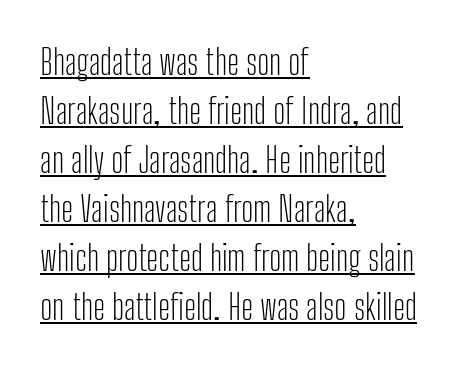
Q: Is the text bold? A: No.
Q: Is the text italic (slanted)? A: No, it is upright.
Q: Is the typeface a serif or a sans-serif typeface? A: Sans-serif.
Q: Is the text underlined? A: Yes.
Q: How is the paragraph aligned? A: Left-aligned.
Q: Is the spacing between letters normal or unusually wide? A: Normal.
Q: Is the spacing between lines tight, normal or loose? A: Normal.
Q: Width (condensed, normal, or wide)? A: Condensed.
Q: Stroke contrast? A: Low.
Q: x-height? A: Medium.
Q: Monospaced? A: No.
